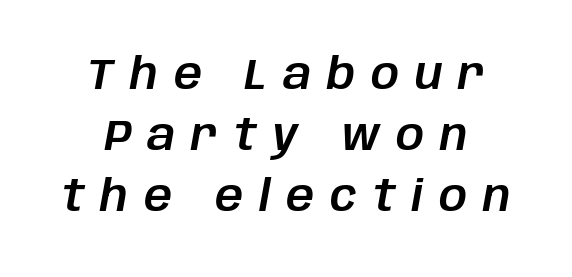
The image shows 44 px text type, italic (leaning right); set normal line spacing (1.39x), unusually wide letter spacing (+0.36 em), not underlined; low stroke contrast and a large x-height.
